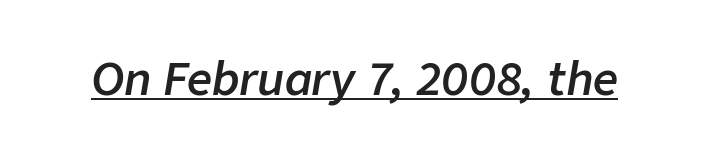
{"italic": "yes", "lean": "right", "slant_degrees": 9, "bold": "semi", "weight": "semibold", "width": "normal", "stroke_contrast": "low", "x_height": "medium", "monospaced": "no", "underline": "yes", "letter_spacing": "normal", "letter_spacing_em": 0.0, "glyph_px": 44}
